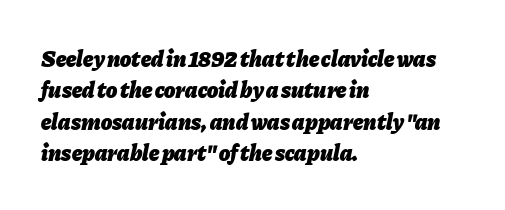
Characters are canted at an angle relative to the baseline's perpendicular. The specimen omits any rule beneath the text block's lines. On the weight axis this lands at bold, roughly 700. The lines sit at an ordinary, default distance from one another. Is the block centered? No — it sits flush against the left margin. Students, note that the glyphs here touch the page at normal intervals.
